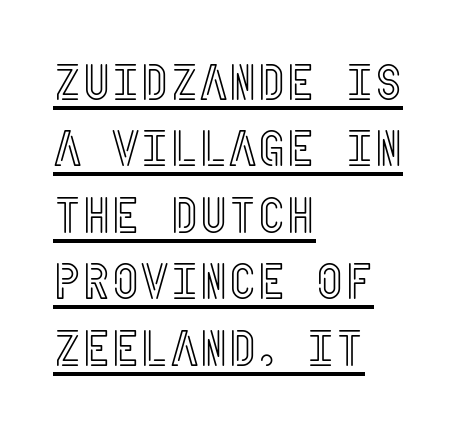
The image shows 50 px condensed type, upright; set left-aligned, normal line spacing (1.33x), normal letter spacing, underlined; a large x-height.
